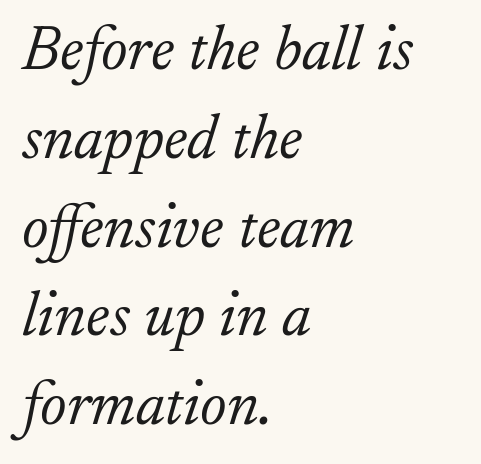
The image shows 63 px light serif type, italic (leaning right); set left-aligned, normal line spacing (1.41x), normal letter spacing, not underlined; low stroke contrast and a small x-height.
